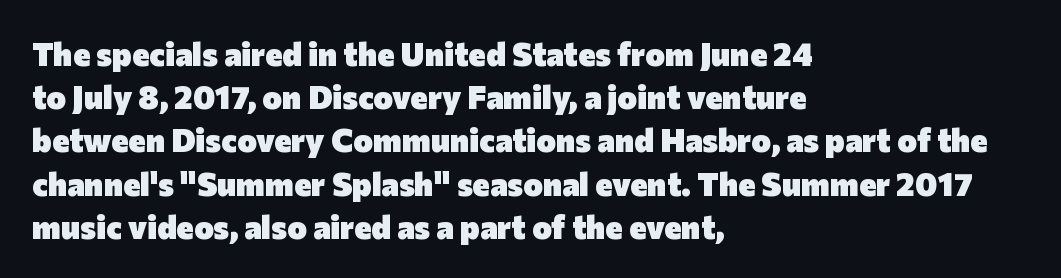
The image shows 33 px heavy sans-serif type, upright; set left-aligned, normal line spacing (1.31x), normal letter spacing, not underlined; low stroke contrast and a medium x-height.
